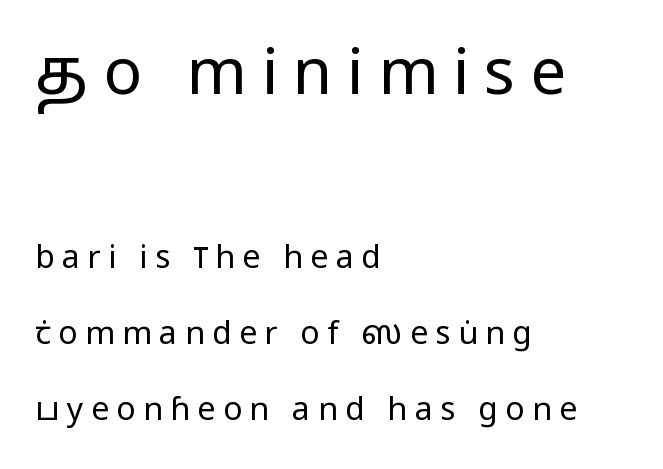
The strokes carry an ordinary text weight at most. Looks like regular typesetting: each glyph gets only the width it needs. Compare the two chunks: the upper has the greater cap height. The string is rendered with underlining switched off. Casual observation: everything's shoved over to the left. Letterform terminals end flat and unadorned throughout the passage.
